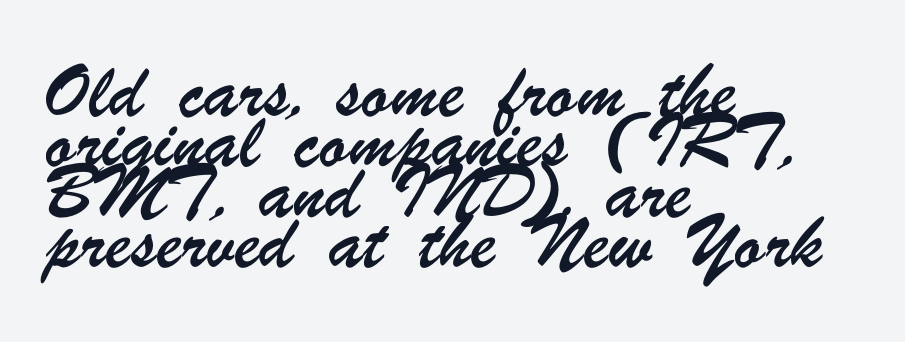
The rendering anchors every line to the left-hand side. Look at the bottom of the vertical strokes: they stop flat, with no serifs. Varying glyph widths throughout — classic text-font behaviour. Descender tails drop into unmarked territory.
